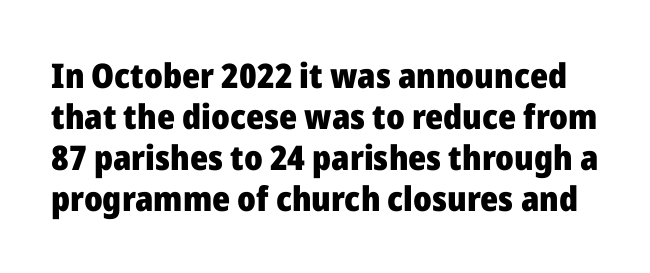
Q: Is the text bold? A: Yes.
Q: Is the text italic (slanted)? A: No, it is upright.
Q: Is the typeface a serif or a sans-serif typeface? A: Sans-serif.
Q: Is the text underlined? A: No.
Q: Is the spacing between letters normal or unusually wide? A: Normal.
Q: Width (condensed, normal, or wide)? A: Normal.
Q: Stroke contrast? A: Low.
Q: x-height? A: Medium.
Q: Monospaced? A: No.
